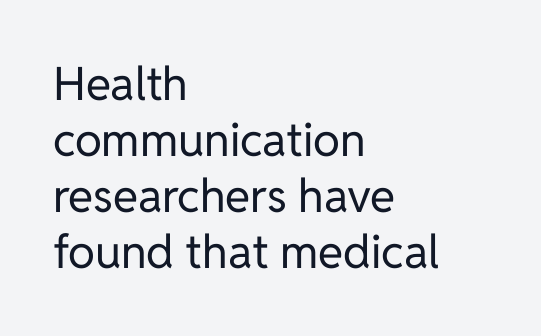
Q: Is the text bold? A: No.
Q: Is the text italic (slanted)? A: No, it is upright.
Q: Is the typeface a serif or a sans-serif typeface? A: Sans-serif.
Q: Is the text underlined? A: No.
Q: How is the paragraph aligned? A: Left-aligned.
Q: Is the spacing between letters normal or unusually wide? A: Normal.
Q: Width (condensed, normal, or wide)? A: Normal.
Q: Stroke contrast? A: Low.
Q: x-height? A: Medium.
Q: Monospaced? A: No.
